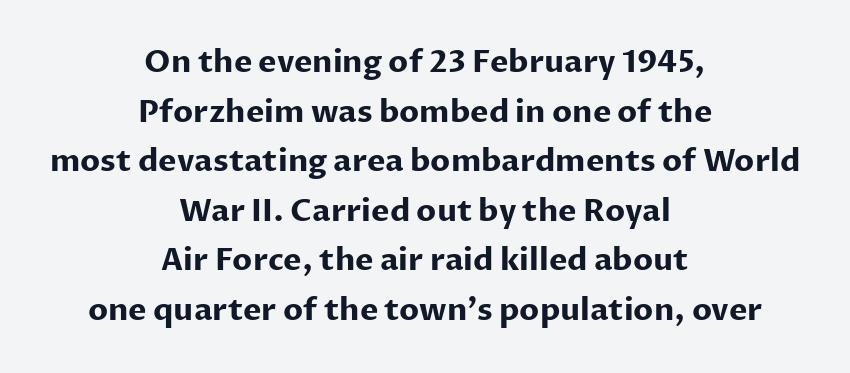
The image shows 31 px bold sans-serif type, upright; set centered, normal line spacing (1.6x), normal letter spacing, not underlined; low stroke contrast and a medium x-height.
